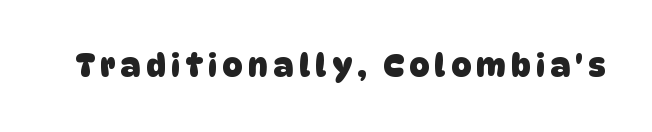
The letters advance in unequal steps, a hallmark of proportional type. Is this a sans? Yes — the strokes have no serifs. Heavy-handed strokes throughout: this text is bold. The space beneath each line is pristine and unruled.
